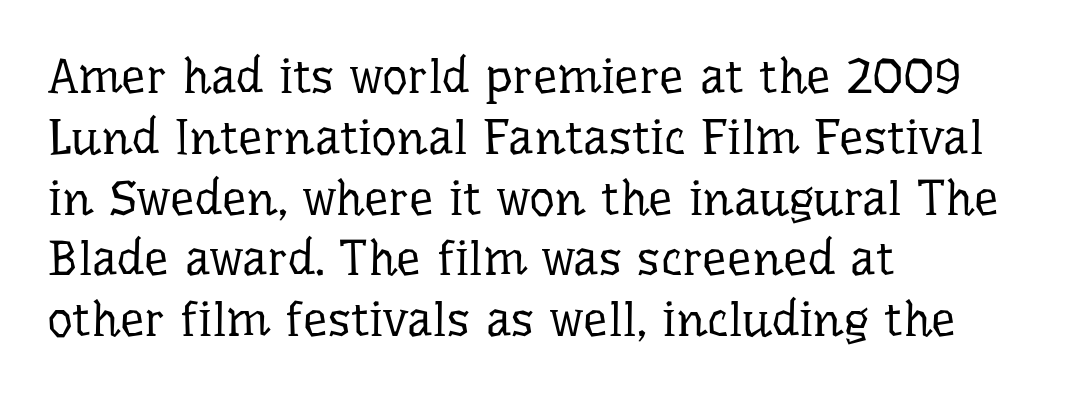
Words appear dense and cohesive because spacing is normal. Type without underlining. Does the copy run flush right? No — it runs flush left. Is there any slant? The stems are plumb. The font family rendered here belongs to the serif group.
